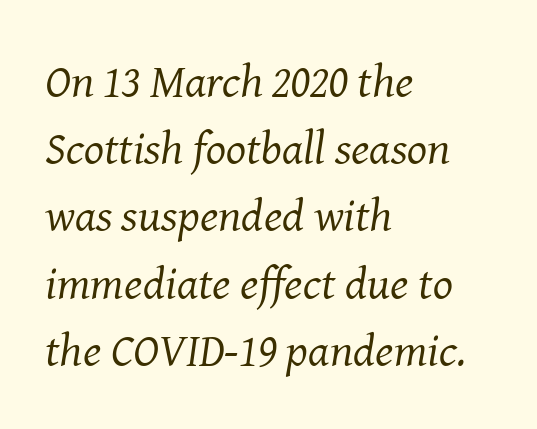
The image shows 47 px regular-weight serif type, italic (leaning right); set left-aligned, normal line spacing (1.43x), normal letter spacing, not underlined; medium stroke contrast and a medium x-height.
